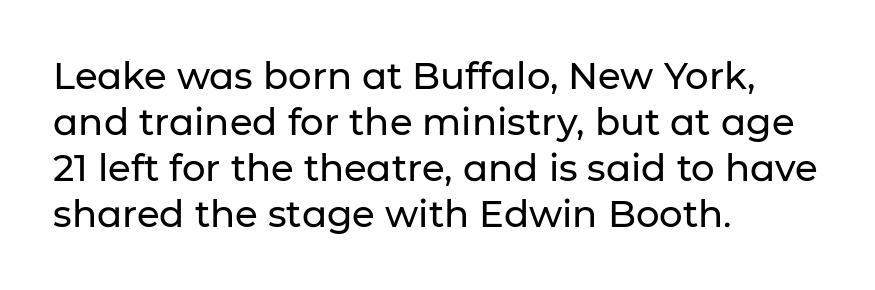
Q: Is the text italic (slanted)? A: No, it is upright.
Q: Is the typeface a serif or a sans-serif typeface? A: Sans-serif.
Q: Is the text underlined? A: No.
Q: How is the paragraph aligned? A: Left-aligned.
Q: Is the spacing between letters normal or unusually wide? A: Normal.
Q: Width (condensed, normal, or wide)? A: Normal.
Q: Stroke contrast? A: Low.
Q: x-height? A: Medium.
Q: Monospaced? A: No.
